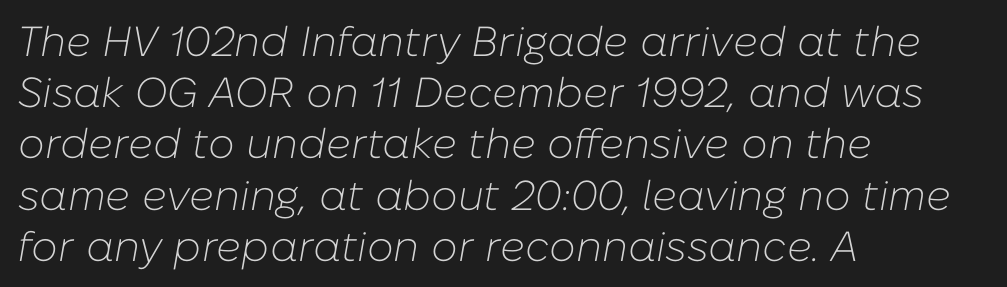
This rendering leaves character spacing at its baseline value. No chunkiness to these letters — they're not bold. One-word summary of the alignment: left. The rendering uses natural spacing where letterforms have individual widths. These lines were composed using italics. Descenders hang freely into open space.
